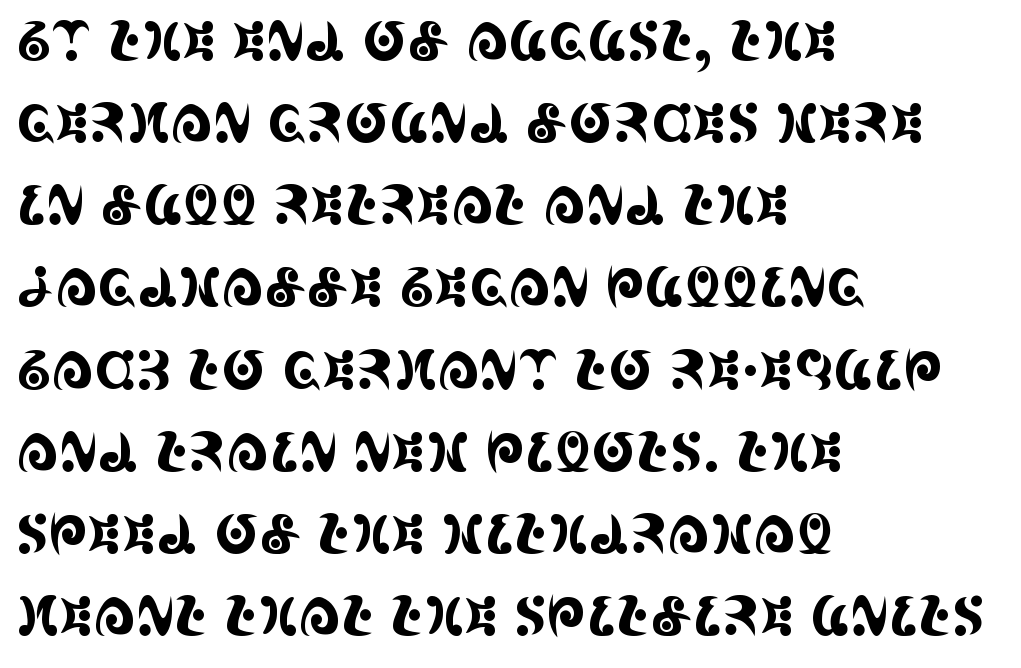
The image shows 53 px condensed serif type, upright; set left-aligned, normal line spacing (1.55x), normal letter spacing, not underlined; a large x-height.
